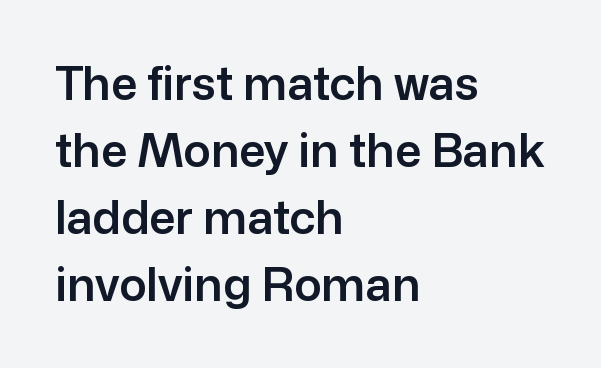
{"serif": "no", "italic": "no", "width": "normal", "stroke_contrast": "low", "x_height": "medium", "monospaced": "no", "underline": "no", "align": "left", "line_spacing": "normal", "line_spacing_ratio": 1.46, "letter_spacing": "normal", "letter_spacing_em": 0.0, "glyph_px": 46}
